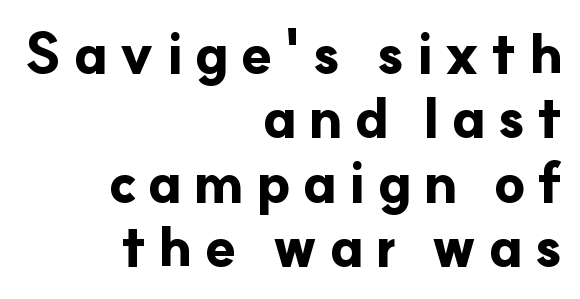
{"serif": "no", "italic": "no", "bold": "yes", "weight": "bold", "width": "normal", "stroke_contrast": "low", "x_height": "small", "monospaced": "no", "underline": "no", "align": "right", "line_spacing": "tight", "line_spacing_ratio": 1.15, "letter_spacing": "wide", "letter_spacing_em": 0.2, "glyph_px": 56}
